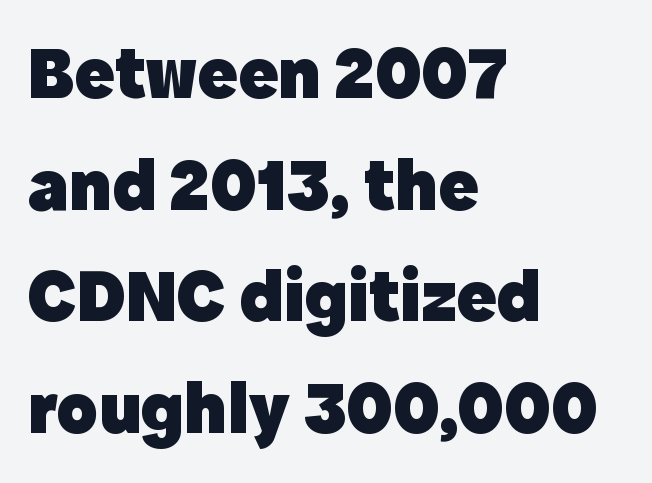
{"serif": "no", "italic": "no", "bold": "yes", "weight": "heavy", "width": "normal", "x_height": "medium", "monospaced": "no", "underline": "no", "align": "left", "line_spacing": "normal", "line_spacing_ratio": 1.49, "letter_spacing": "normal", "letter_spacing_em": 0.0, "glyph_px": 75}
